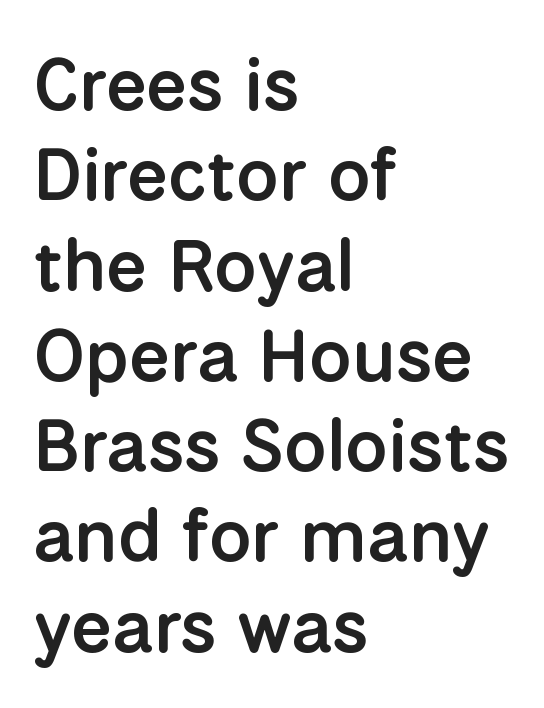
{"serif": "no", "italic": "no", "bold": "semi", "weight": "semibold", "width": "normal", "stroke_contrast": "low", "x_height": "medium", "monospaced": "no", "underline": "no", "align": "left", "line_spacing_ratio": 1.22, "letter_spacing": "normal", "letter_spacing_em": 0.0, "glyph_px": 74}
